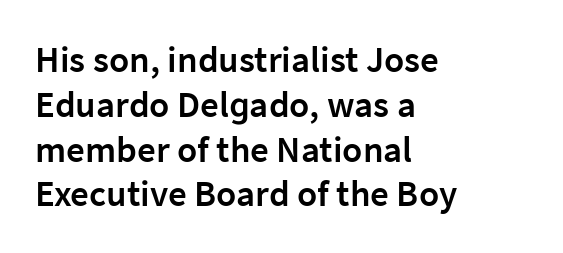
Q: Is the text bold? A: Semi-bold.
Q: Is the text italic (slanted)? A: No, it is upright.
Q: Is the typeface a serif or a sans-serif typeface? A: Sans-serif.
Q: Is the text underlined? A: No.
Q: How is the paragraph aligned? A: Left-aligned.
Q: Is the spacing between letters normal or unusually wide? A: Normal.
Q: Width (condensed, normal, or wide)? A: Normal.
Q: Stroke contrast? A: Low.
Q: x-height? A: Medium.
Q: Monospaced? A: No.
